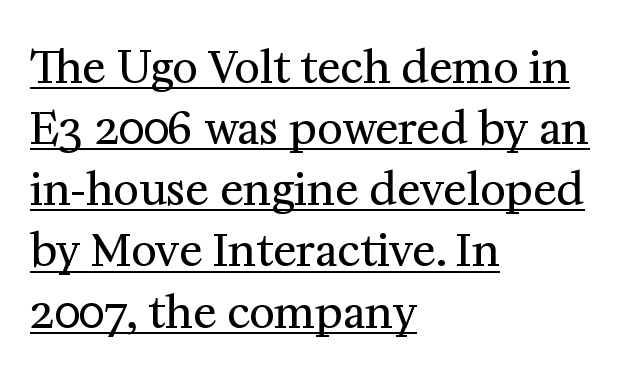
Q: Is the text bold? A: No.
Q: Is the text italic (slanted)? A: No, it is upright.
Q: Is the typeface a serif or a sans-serif typeface? A: Serif.
Q: Is the text underlined? A: Yes.
Q: How is the paragraph aligned? A: Left-aligned.
Q: Is the spacing between letters normal or unusually wide? A: Normal.
Q: Is the spacing between lines tight, normal or loose? A: Normal.
Q: Width (condensed, normal, or wide)? A: Normal.
Q: Stroke contrast? A: Medium.
Q: x-height? A: Medium.
Q: Monospaced? A: No.
